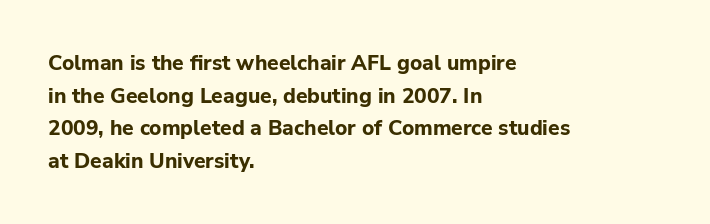
The image shows 21 px bold type, upright; set left-aligned, normal line spacing (1.55x), normal letter spacing, not underlined.
